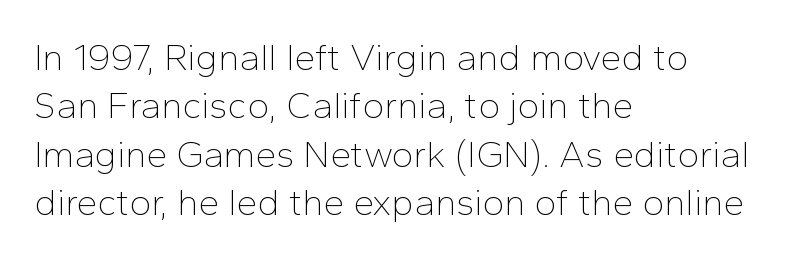
Q: Is the text bold? A: No.
Q: Is the text italic (slanted)? A: No, it is upright.
Q: Is the typeface a serif or a sans-serif typeface? A: Sans-serif.
Q: Is the text underlined? A: No.
Q: How is the paragraph aligned? A: Left-aligned.
Q: Is the spacing between letters normal or unusually wide? A: Normal.
Q: Is the spacing between lines tight, normal or loose? A: Normal.
Q: Width (condensed, normal, or wide)? A: Normal.
Q: Stroke contrast? A: Low.
Q: x-height? A: Medium.
Q: Monospaced? A: No.
